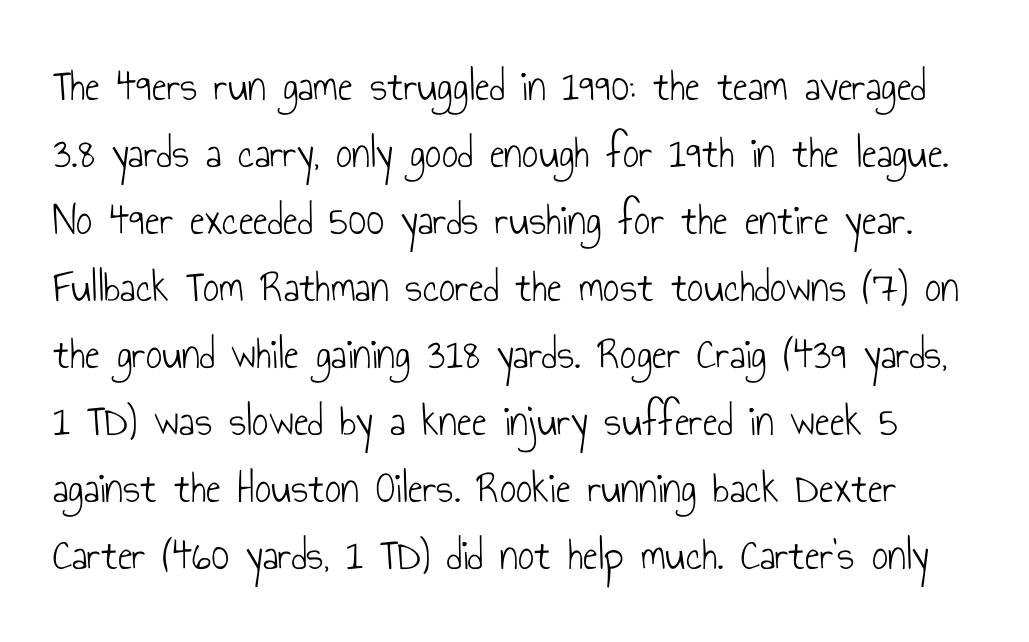
{"serif": "no", "italic": "no", "bold": "no", "weight": "light", "width": "condensed", "stroke_contrast": "low", "x_height": "small", "monospaced": "no", "underline": "no", "line_spacing": "normal", "line_spacing_ratio": 1.49, "letter_spacing": "normal", "letter_spacing_em": 0.0, "glyph_px": 45}
